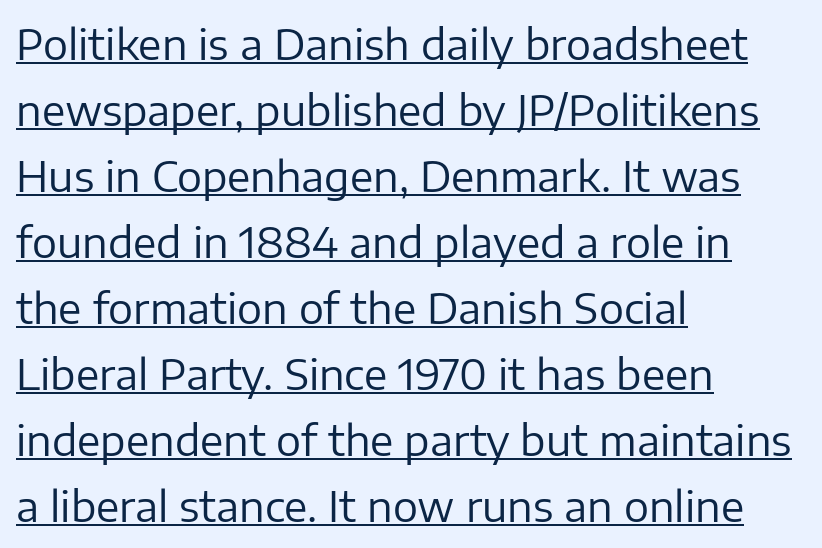
{"serif": "no", "italic": "no", "bold": "no", "weight": "regular", "width": "normal", "stroke_contrast": "low", "x_height": "medium", "monospaced": "no", "underline": "yes", "align": "left", "line_spacing": "normal", "line_spacing_ratio": 1.57, "letter_spacing": "normal", "letter_spacing_em": 0.0, "glyph_px": 42}
